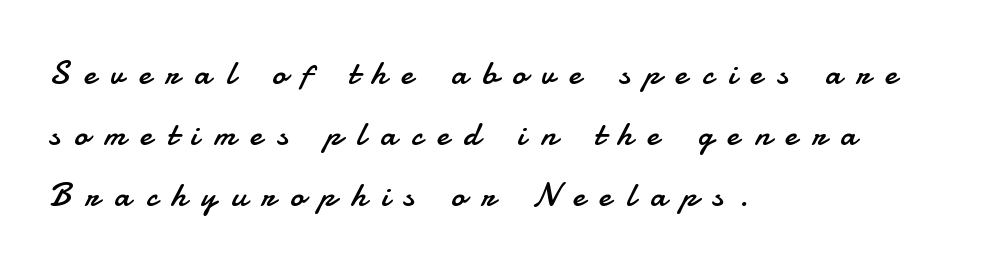
Q: Is the text bold? A: No.
Q: Is the text italic (slanted)? A: Yes.
Q: Is the typeface a serif or a sans-serif typeface? A: Sans-serif.
Q: Is the text underlined? A: No.
Q: How is the paragraph aligned? A: Left-aligned.
Q: Is the spacing between letters normal or unusually wide? A: Unusually wide.
Q: Width (condensed, normal, or wide)? A: Normal.
Q: Stroke contrast? A: Low.
Q: x-height? A: Small.
Q: Monospaced? A: No.
